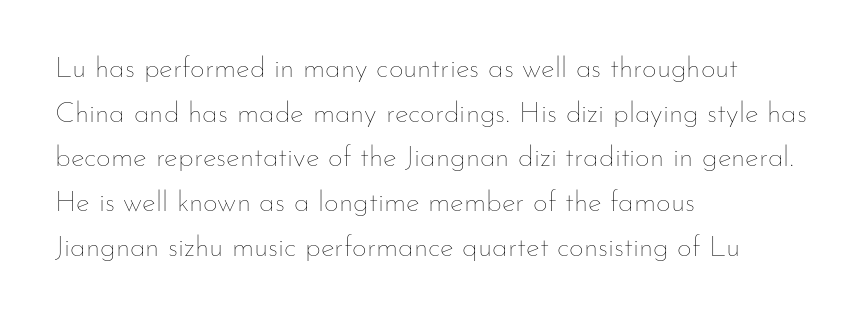
{"italic": "no", "bold": "no", "weight": "thin", "width": "normal", "stroke_contrast": "low", "x_height": "small", "monospaced": "no", "underline": "no", "align": "left", "line_spacing": "normal", "line_spacing_ratio": 1.54, "letter_spacing": "normal", "letter_spacing_em": 0.0, "glyph_px": 29}
